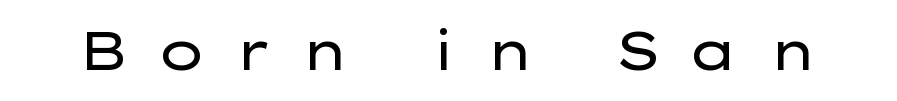
The glyphs are unaccompanied by any horizontal stroke below them. Is the type heavy? It reads as light-to-regular instead. Each letter's strokes conclude bluntly, with no projecting serifs. The type is letterspaced generously, with wide tracking.
